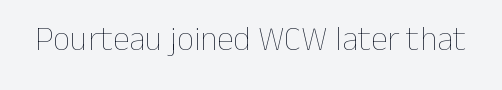
The image shows 34 px thin type, upright; set normal letter spacing, not underlined; low stroke contrast and a medium x-height.
